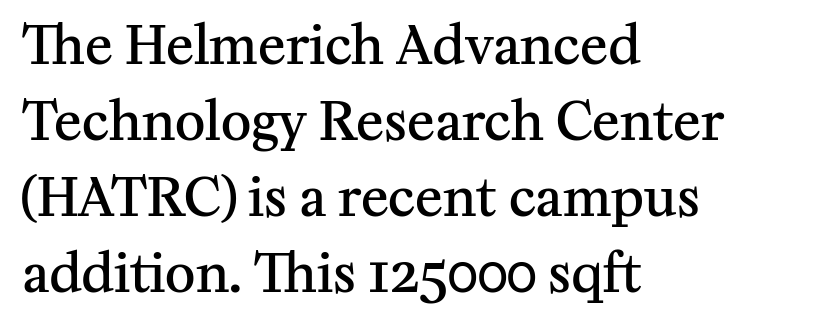
Q: Is the text bold? A: Semi-bold.
Q: Is the text italic (slanted)? A: No, it is upright.
Q: Is the typeface a serif or a sans-serif typeface? A: Serif.
Q: Is the text underlined? A: No.
Q: How is the paragraph aligned? A: Left-aligned.
Q: Is the spacing between letters normal or unusually wide? A: Normal.
Q: Is the spacing between lines tight, normal or loose? A: Normal.
Q: Width (condensed, normal, or wide)? A: Normal.
Q: Stroke contrast? A: Medium.
Q: x-height? A: Medium.
Q: Monospaced? A: No.
